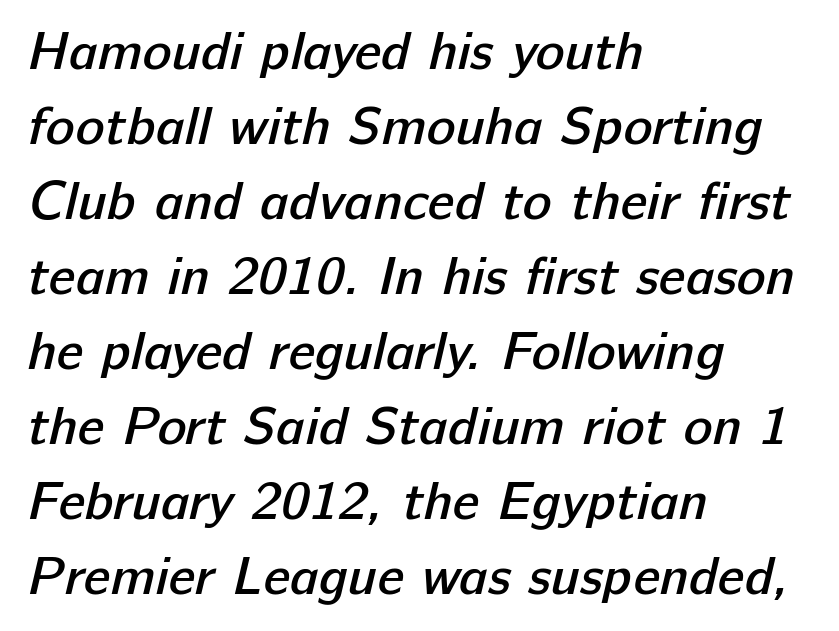
The image shows 54 px semibold sans-serif type; set left-aligned, normal line spacing (1.39x), normal letter spacing, not underlined; low stroke contrast and a medium x-height.
